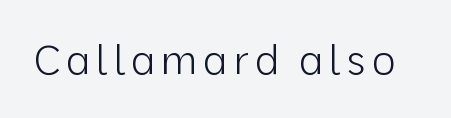
Stroke mass is kept to a normal reading level or below. The gap between lines stays unmarked. The designer went with a sans here, leaving each stem footless. A typesetter would mark this as roman, not italic. Do the characters align in a grid? No, the font is proportional.
